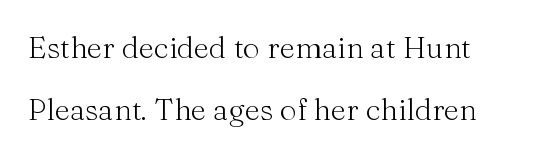
The image shows 30 px light serif type, upright; set loose line spacing (2.06x), normal letter spacing, not underlined; medium stroke contrast and a medium x-height.
